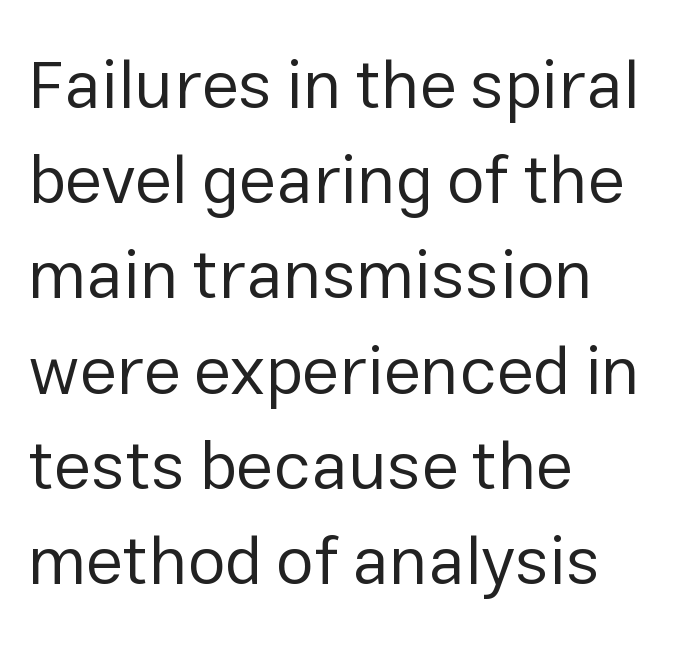
{"serif": "no", "italic": "no", "bold": "no", "weight": "regular", "width": "normal", "stroke_contrast": "low", "x_height": "medium", "monospaced": "no", "underline": "no", "align": "left", "line_spacing": "normal", "line_spacing_ratio": 1.4, "letter_spacing": "normal", "letter_spacing_em": 0.0, "glyph_px": 68}
